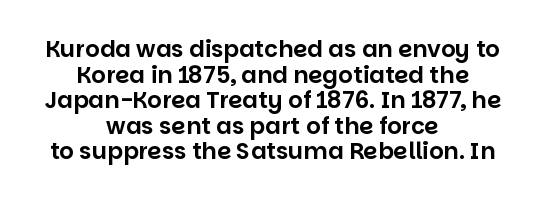
Q: Is the text italic (slanted)? A: No, it is upright.
Q: Is the text underlined? A: No.
Q: How is the paragraph aligned? A: Centered.
Q: Is the spacing between letters normal or unusually wide? A: Normal.
Q: Is the spacing between lines tight, normal or loose? A: Tight.
